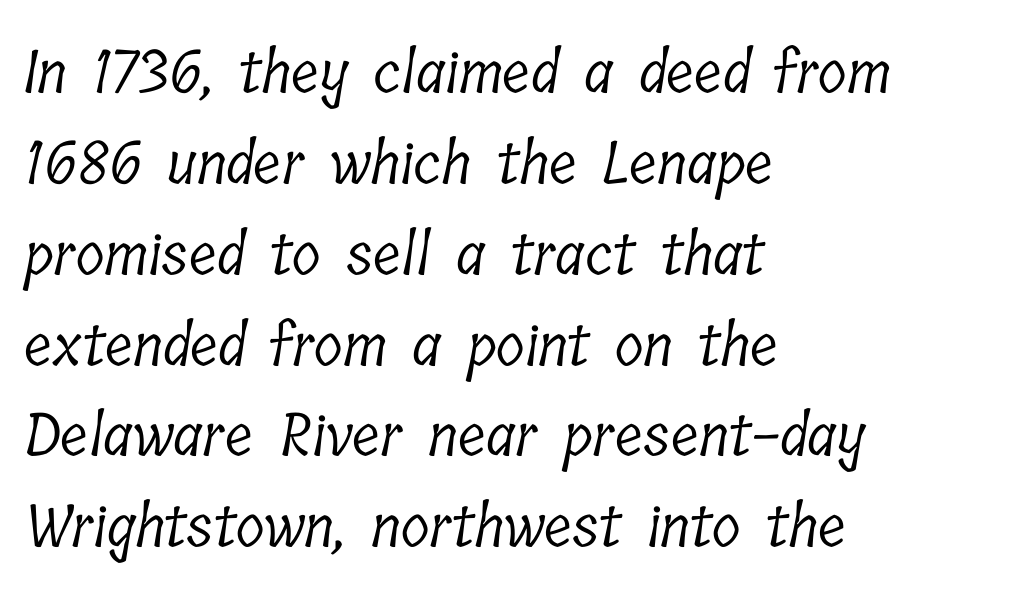
The image shows 59 px light, condensed serif type; set left-aligned, normal line spacing (1.54x), normal letter spacing, not underlined; low stroke contrast and a medium x-height.
